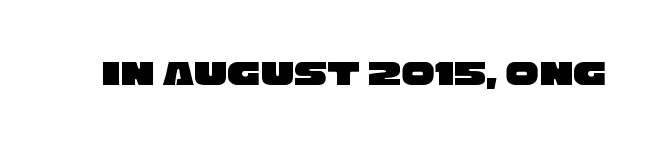
In terms of letterspacing, this is plain default setting. Check where the strokes stop: nothing finishes them off — pure sans. The rendering uses natural spacing where letterforms have individual widths. The space beneath each line is pristine and unruled.
